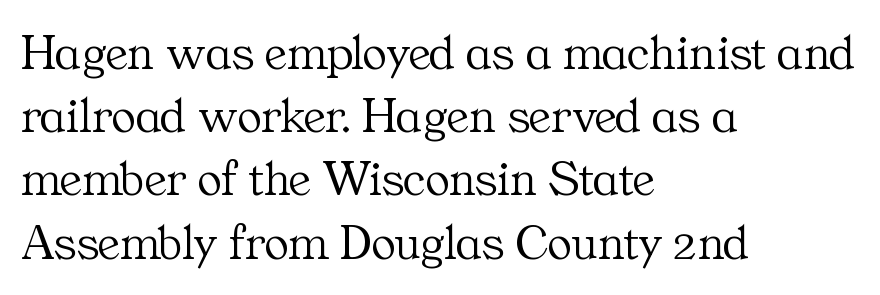
These lines were composed using upright roman letters. Serifs: yes, visible at the terminals of the letterforms. The gaps between neighbouring characters are ordinary and unremarkable. A typesetter would call this proportional, since set widths differ per character.
